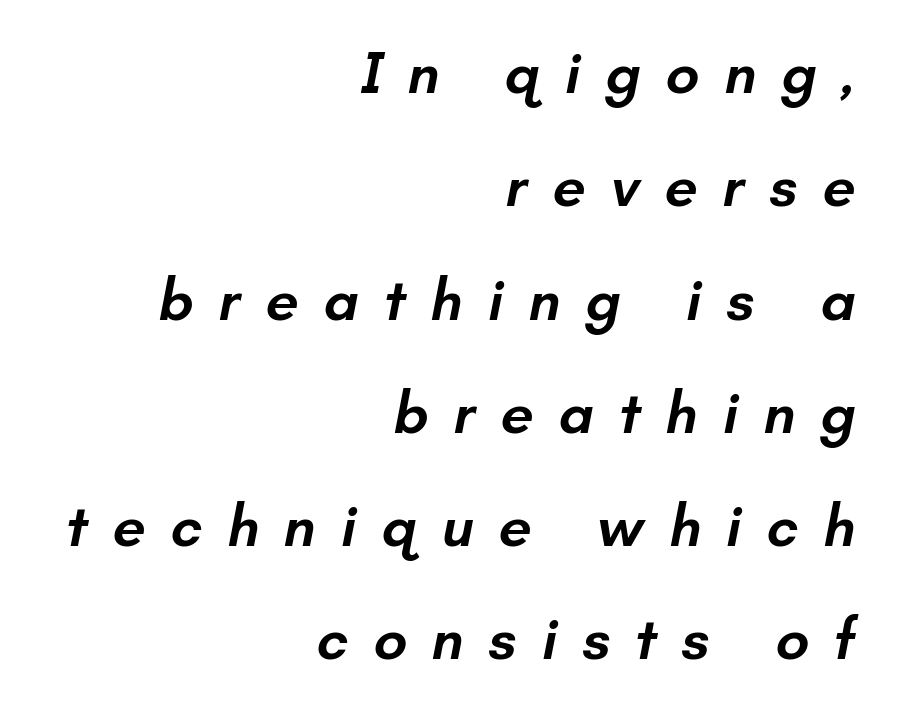
Q: Is the text bold? A: Semi-bold.
Q: Is the typeface a serif or a sans-serif typeface? A: Sans-serif.
Q: Is the text underlined? A: No.
Q: How is the paragraph aligned? A: Right-aligned.
Q: Is the spacing between letters normal or unusually wide? A: Unusually wide.
Q: Is the spacing between lines tight, normal or loose? A: Loose.
Q: Width (condensed, normal, or wide)? A: Normal.
Q: Stroke contrast? A: Low.
Q: x-height? A: Small.
Q: Monospaced? A: No.
